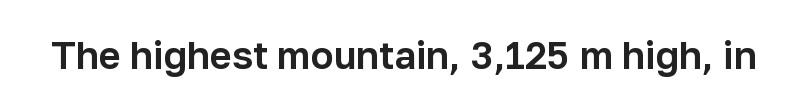
The string is rendered with underlining switched off. Is this a sans? Yes — the strokes have no serifs. Character widths vary here, with narrow letters taking less room than wide ones. Posture: vertical. These lines keep a tight, regular rhythm from letter to letter.
